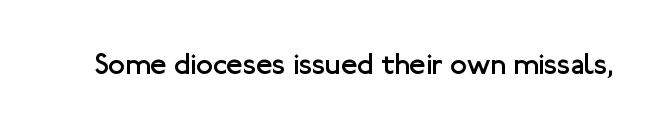
{"serif": "no", "italic": "no", "bold": "no", "weight": "regular", "width": "normal", "stroke_contrast": "low", "x_height": "medium", "monospaced": "no", "underline": "no", "letter_spacing": "normal", "letter_spacing_em": 0.0, "glyph_px": 30}
